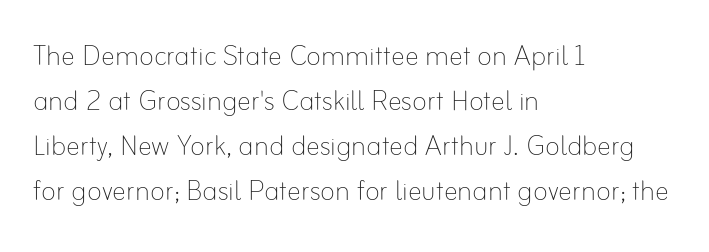
{"italic": "no", "bold": "no", "weight": "thin", "width": "normal", "stroke_contrast": "low", "x_height": "small", "monospaced": "no", "underline": "no", "align": "left", "line_spacing": "normal", "line_spacing_ratio": 1.29, "letter_spacing": "normal", "letter_spacing_em": 0.0, "glyph_px": 35}
